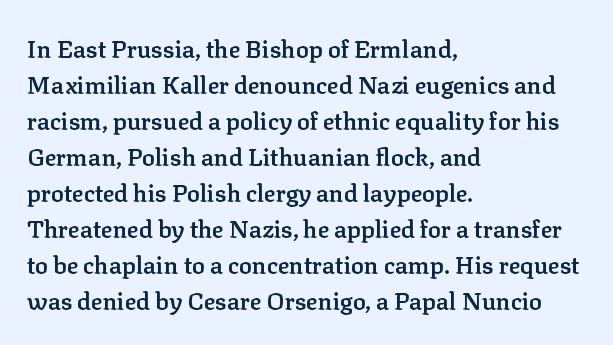
Q: Is the text bold? A: Semi-bold.
Q: Is the text italic (slanted)? A: No, it is upright.
Q: Is the text underlined? A: No.
Q: How is the paragraph aligned? A: Left-aligned.
Q: Is the spacing between letters normal or unusually wide? A: Normal.
Q: Is the spacing between lines tight, normal or loose? A: Normal.
